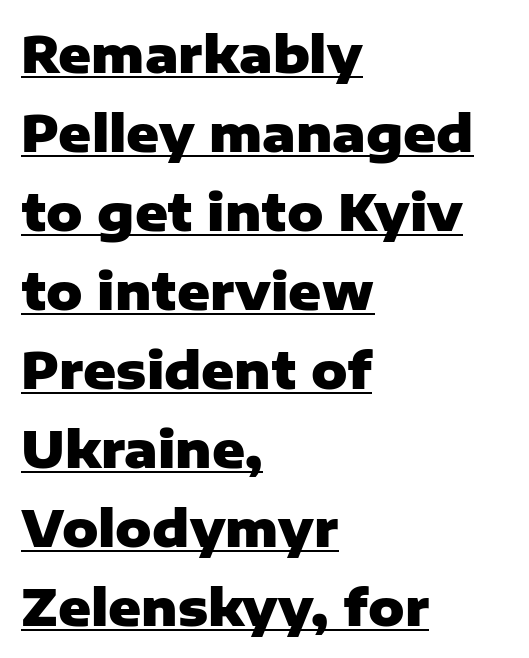
{"serif": "no", "italic": "no", "bold": "yes", "weight": "heavy", "width": "normal", "stroke_contrast": "low", "x_height": "medium", "monospaced": "no", "underline": "yes", "align": "left", "line_spacing": "normal", "line_spacing_ratio": 1.58, "letter_spacing": "normal", "letter_spacing_em": 0.0, "glyph_px": 50}
